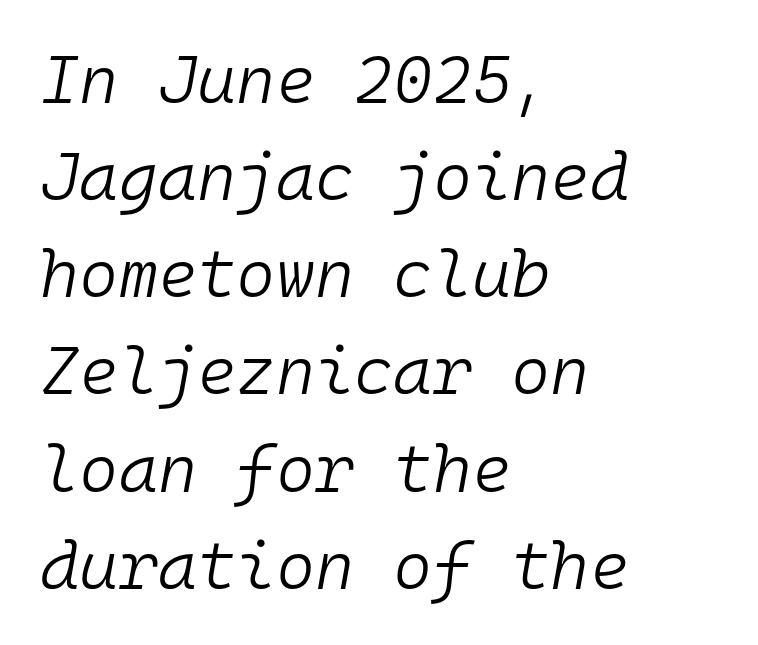
Q: Is the text bold? A: No.
Q: Is the text italic (slanted)? A: Yes, it leans right by about 10 degrees.
Q: Is the text underlined? A: No.
Q: How is the paragraph aligned? A: Left-aligned.
Q: Is the spacing between letters normal or unusually wide? A: Normal.
Q: Is the spacing between lines tight, normal or loose? A: Normal.
Q: Width (condensed, normal, or wide)? A: Normal.
Q: Stroke contrast? A: Low.
Q: x-height? A: Medium.
Q: Monospaced? A: Yes.
